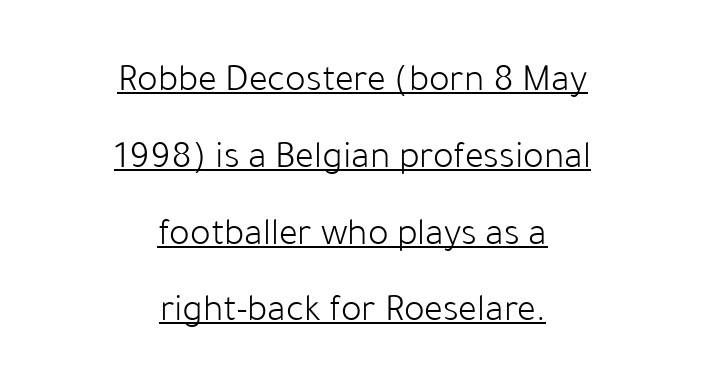
{"serif": "no", "italic": "no", "bold": "no", "weight": "light", "width": "normal", "stroke_contrast": "low", "x_height": "medium", "monospaced": "no", "underline": "yes", "align": "center", "line_spacing": "loose", "line_spacing_ratio": 1.97, "letter_spacing": "normal", "letter_spacing_em": 0.0, "glyph_px": 39}
